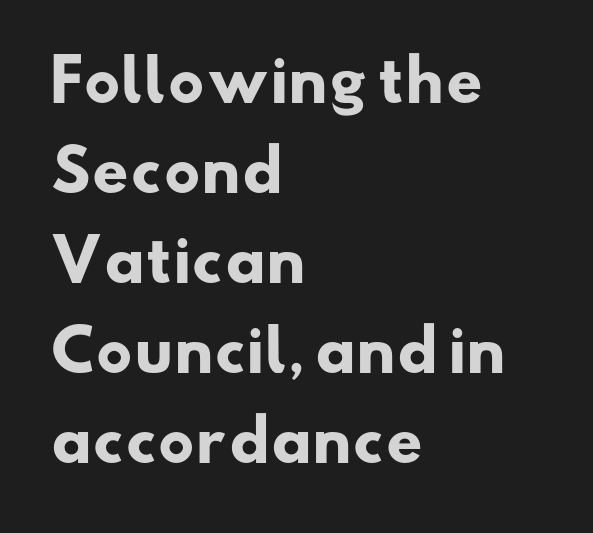
The image shows 57 px heavy, wide sans-serif type; set left-aligned, normal line spacing (1.58x), normal letter spacing, not underlined; low stroke contrast and a small x-height.
